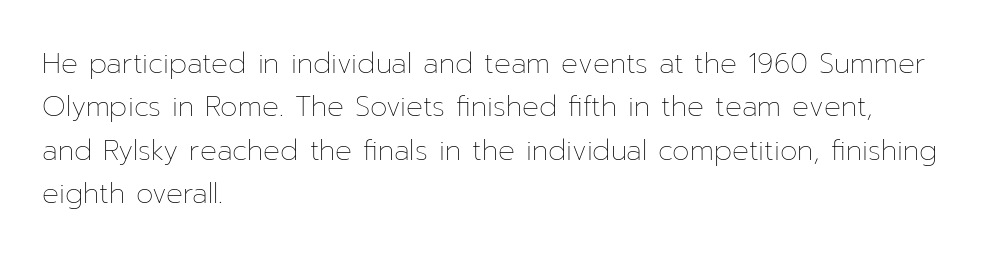
These lines are rendered in a variable-pitch font. The letters sit at their default tracking, neither squeezed nor spread. Every row of glyphs begins at an identical x-position on the left. Weight: regular or lighter. The line-height multiplier appears to be the usual default. Designer's note — italics off, roman on.
